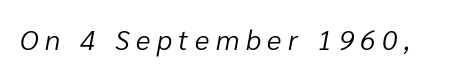
Q: Is the text bold? A: No.
Q: Is the text italic (slanted)? A: Yes, it leans right by about 10 degrees.
Q: Is the text underlined? A: No.
Q: Is the spacing between letters normal or unusually wide? A: Unusually wide.
Q: Width (condensed, normal, or wide)? A: Normal.
Q: Stroke contrast? A: Low.
Q: x-height? A: Medium.
Q: Monospaced? A: No.
